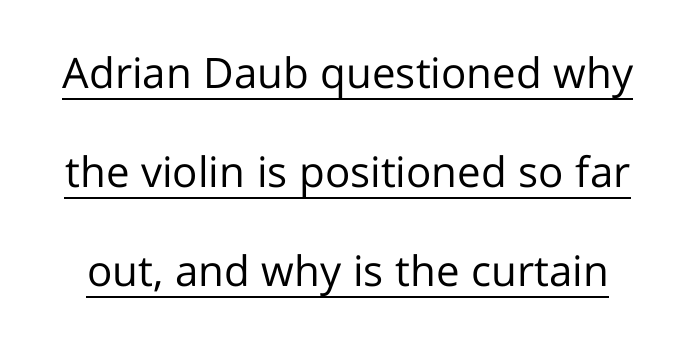
The image shows 42 px regular-weight sans-serif type, upright; set loose line spacing (2.36x), normal letter spacing, underlined; low stroke contrast and a medium x-height.
